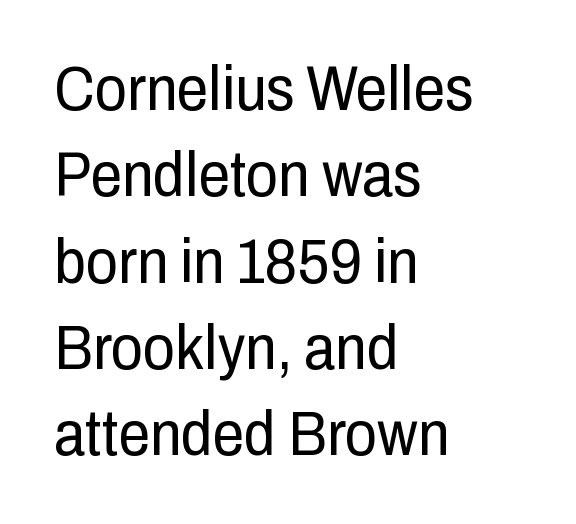
{"serif": "no", "italic": "no", "bold": "no", "weight": "regular", "width": "condensed", "stroke_contrast": "low", "x_height": "medium", "monospaced": "no", "underline": "no", "align": "left", "line_spacing": "normal", "line_spacing_ratio": 1.37, "letter_spacing": "normal", "letter_spacing_em": 0.0, "glyph_px": 63}
